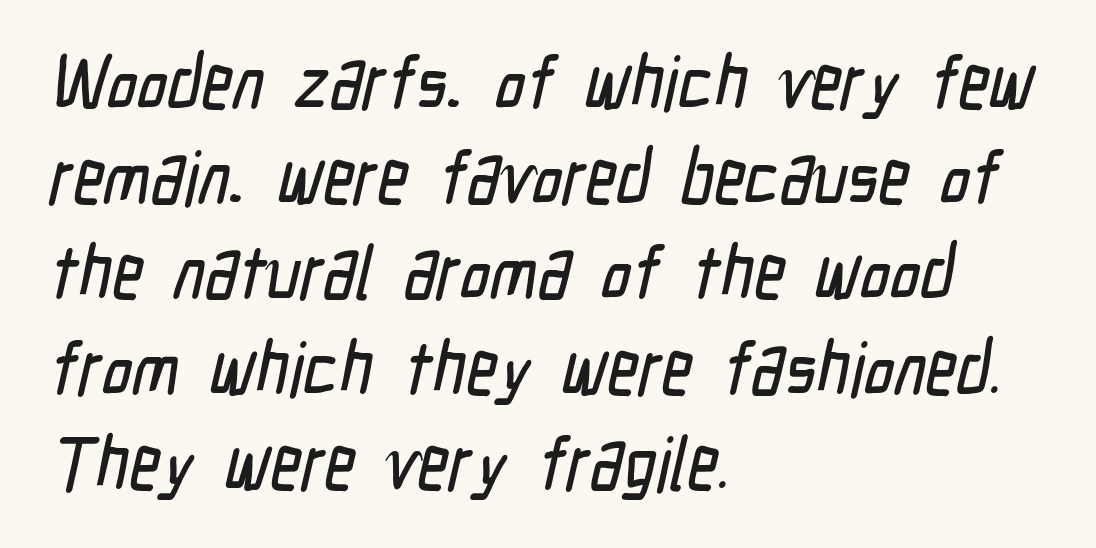
Q: Is the typeface a serif or a sans-serif typeface? A: Sans-serif.
Q: Is the text underlined? A: No.
Q: How is the paragraph aligned? A: Left-aligned.
Q: Is the spacing between letters normal or unusually wide? A: Normal.
Q: Is the spacing between lines tight, normal or loose? A: Normal.
Q: Width (condensed, normal, or wide)? A: Condensed.
Q: Stroke contrast? A: Low.
Q: x-height? A: Medium.
Q: Monospaced? A: No.
